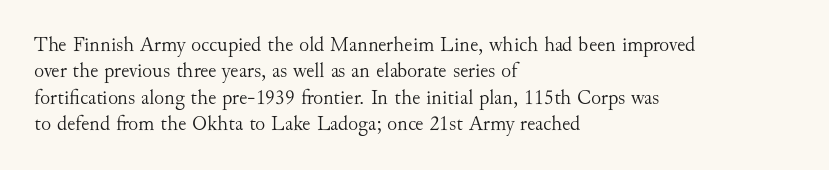
{"italic": "no", "bold": "no", "underline": "no", "align": "left", "line_spacing": "normal", "line_spacing_ratio": 1.26, "letter_spacing": "normal", "letter_spacing_em": 0.0, "glyph_px": 21}
